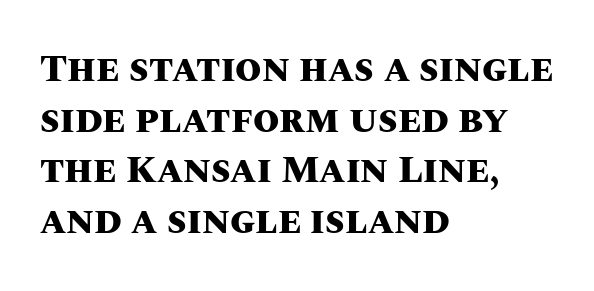
Q: Is the text bold? A: Yes.
Q: Is the text italic (slanted)? A: No, it is upright.
Q: Is the text underlined? A: No.
Q: How is the paragraph aligned? A: Left-aligned.
Q: Is the spacing between letters normal or unusually wide? A: Normal.
Q: Is the spacing between lines tight, normal or loose? A: Normal.
Q: Width (condensed, normal, or wide)? A: Normal.
Q: Stroke contrast? A: Medium.
Q: x-height? A: Large.
Q: Monospaced? A: No.
